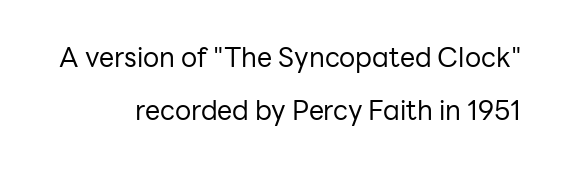
Q: Is the text bold? A: No.
Q: Is the text italic (slanted)? A: No, it is upright.
Q: Is the text underlined? A: No.
Q: Is the spacing between letters normal or unusually wide? A: Normal.
Q: Is the spacing between lines tight, normal or loose? A: Loose.
